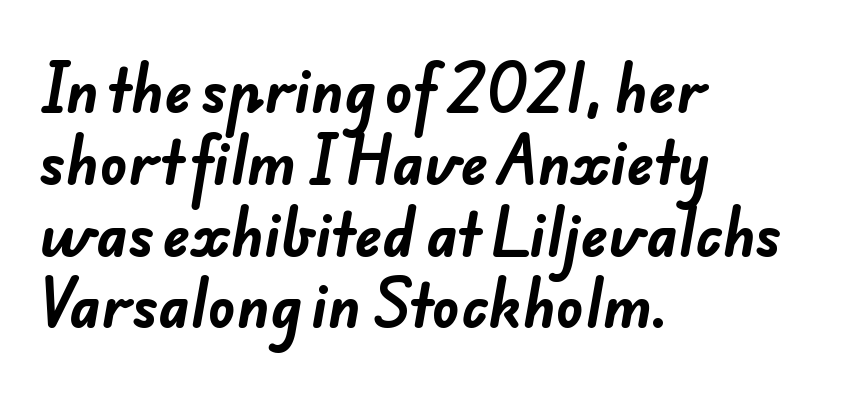
{"serif": "no", "bold": "yes", "weight": "bold", "width": "normal", "stroke_contrast": "low", "x_height": "small", "monospaced": "no", "underline": "no", "align": "left", "line_spacing": "normal", "line_spacing_ratio": 1.26, "letter_spacing": "normal", "letter_spacing_em": 0.0, "glyph_px": 57}
